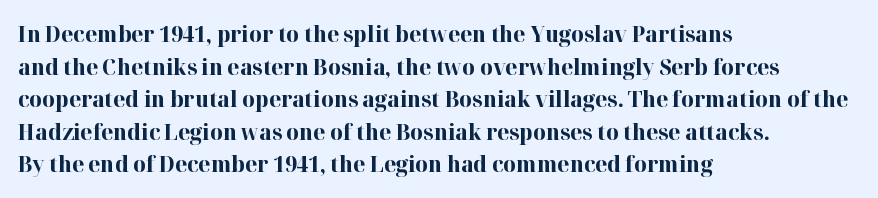
The image shows 22 px bold type, upright; set left-aligned, normal line spacing (1.48x), normal letter spacing, not underlined.
